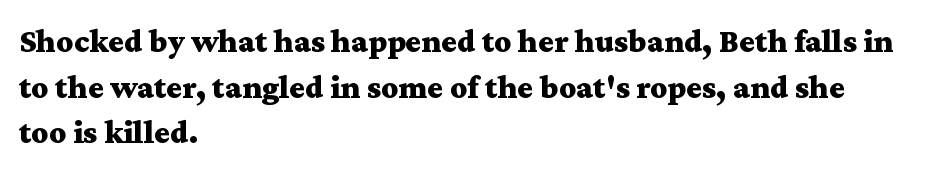
The image shows 33 px bold, wide serif type, upright; set left-aligned, normal line spacing (1.38x), normal letter spacing, not underlined; medium stroke contrast and a medium x-height.
